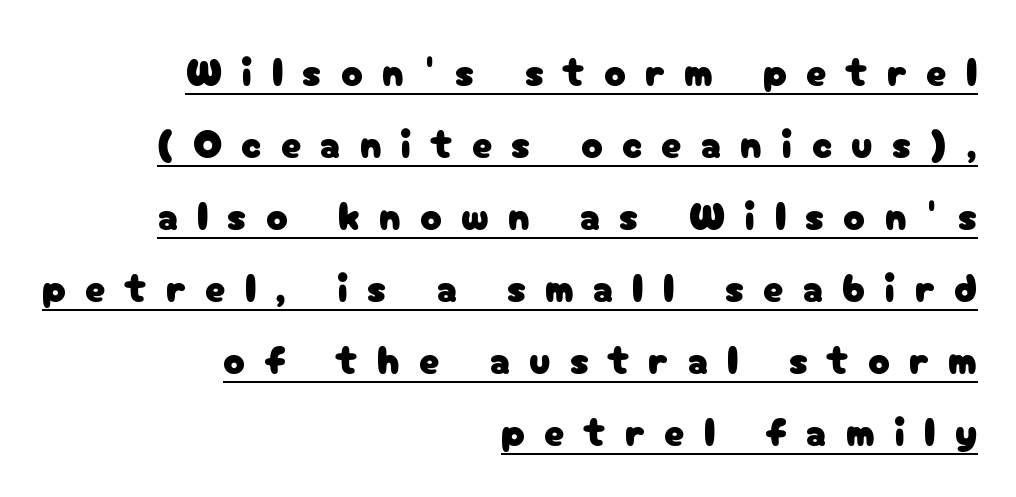
{"serif": "no", "italic": "no", "width": "normal", "stroke_contrast": "low", "x_height": "medium", "monospaced": "no", "underline": "yes", "align": "right", "line_spacing_ratio": 1.8, "letter_spacing": "wide", "letter_spacing_em": 0.48, "glyph_px": 40}
